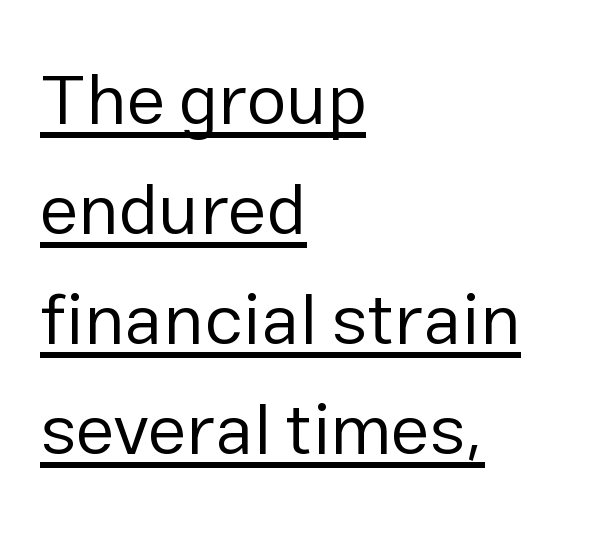
Q: Is the text bold? A: No.
Q: Is the text italic (slanted)? A: No, it is upright.
Q: Is the typeface a serif or a sans-serif typeface? A: Sans-serif.
Q: Is the text underlined? A: Yes.
Q: How is the paragraph aligned? A: Left-aligned.
Q: Is the spacing between letters normal or unusually wide? A: Normal.
Q: Is the spacing between lines tight, normal or loose? A: Normal.
Q: Width (condensed, normal, or wide)? A: Normal.
Q: Stroke contrast? A: Low.
Q: x-height? A: Medium.
Q: Monospaced? A: No.
